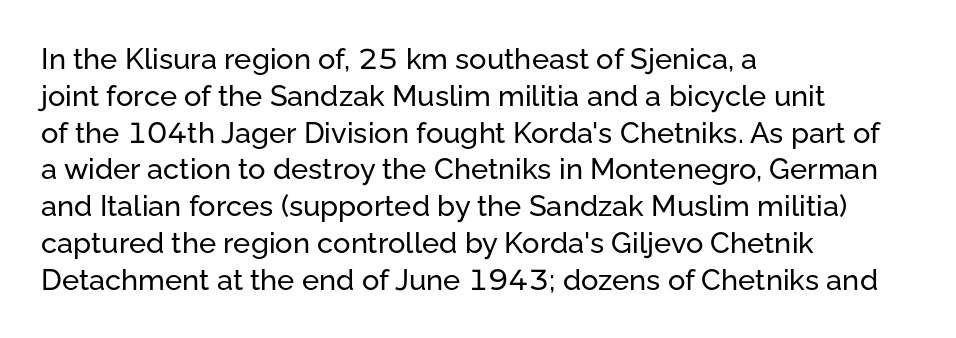
{"serif": "no", "italic": "no", "width": "normal", "stroke_contrast": "low", "x_height": "medium", "monospaced": "no", "underline": "no", "align": "left", "line_spacing": "normal", "line_spacing_ratio": 1.27, "letter_spacing": "normal", "letter_spacing_em": 0.0, "glyph_px": 29}
